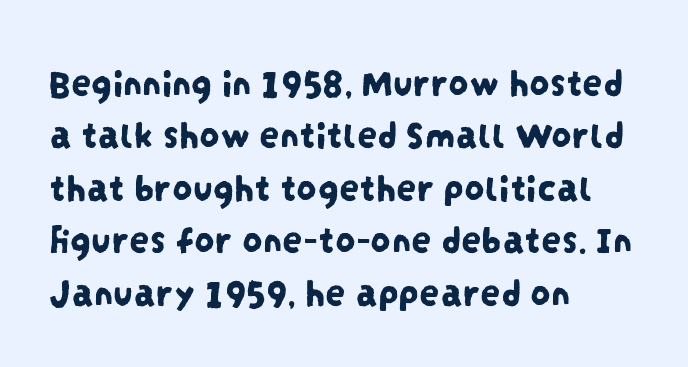
The image shows 40 px condensed sans-serif type; set left-aligned, normal line spacing (1.31x), normal letter spacing, not underlined; low stroke contrast and a large x-height.
